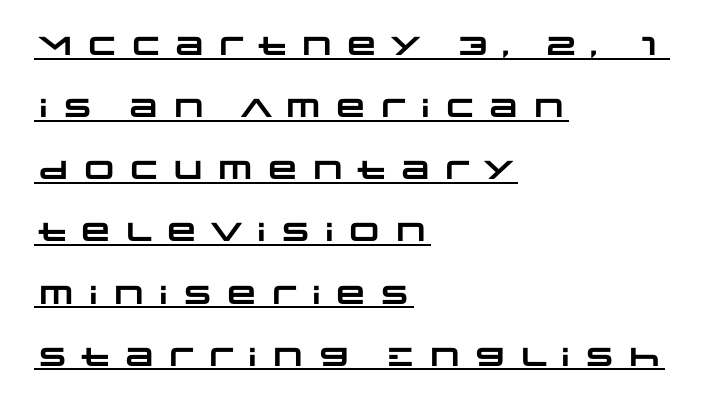
{"bold": "yes", "underline": "yes", "align": "left", "line_spacing": "loose", "line_spacing_ratio": 2.39, "letter_spacing": "wide", "letter_spacing_em": 0.23, "glyph_px": 26}
